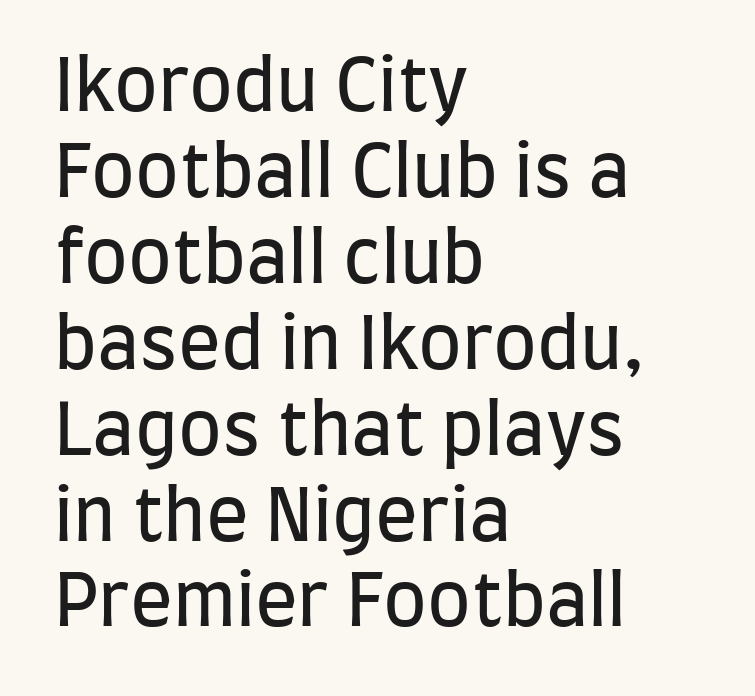
Q: Is the text bold? A: No.
Q: Is the text italic (slanted)? A: No, it is upright.
Q: Is the typeface a serif or a sans-serif typeface? A: Sans-serif.
Q: Is the text underlined? A: No.
Q: How is the paragraph aligned? A: Left-aligned.
Q: Is the spacing between letters normal or unusually wide? A: Normal.
Q: Width (condensed, normal, or wide)? A: Condensed.
Q: Stroke contrast? A: Low.
Q: x-height? A: Large.
Q: Monospaced? A: No.
